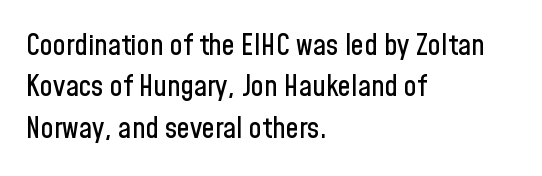
{"serif": "no", "italic": "no", "width": "condensed", "stroke_contrast": "low", "x_height": "medium", "monospaced": "no", "underline": "no", "align": "left", "line_spacing": "normal", "line_spacing_ratio": 1.43, "letter_spacing": "normal", "letter_spacing_em": 0.0, "glyph_px": 29}
